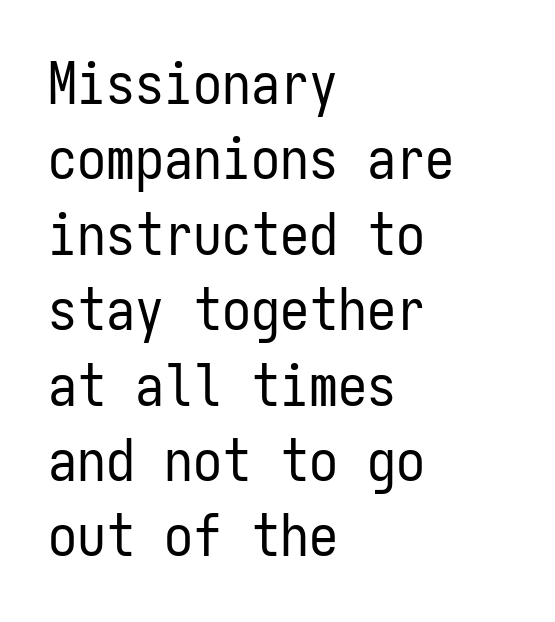
The image shows 58 px regular-weight, condensed sans-serif type, upright, monospaced; set left-aligned, normal line spacing (1.3x), normal letter spacing, not underlined; low stroke contrast and a medium x-height.
